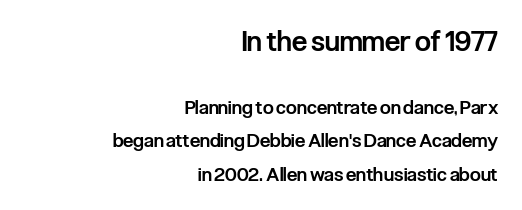
Q: Is the text bold? A: Semi-bold.
Q: Is the text italic (slanted)? A: No, it is upright.
Q: Is the typeface a serif or a sans-serif typeface? A: Sans-serif.
Q: Is the text underlined? A: No.
Q: How is the paragraph aligned? A: Right-aligned.
Q: Is the spacing between letters normal or unusually wide? A: Normal.
Q: Which block of text is set in a larger size, the first (top) or the second (bottom)? A: The first (top) one.
Q: Width (condensed, normal, or wide)? A: Condensed.
Q: Stroke contrast? A: Low.
Q: x-height? A: Medium.
Q: Monospaced? A: No.
